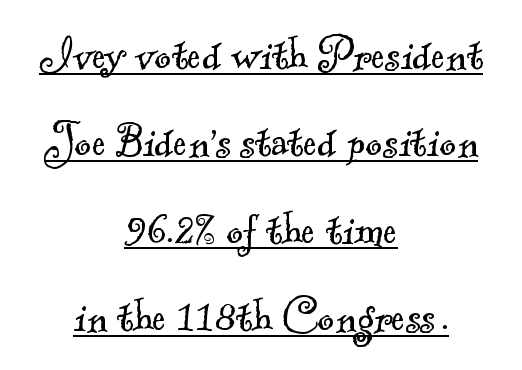
The strokes carry an ordinary text weight at most. Is there an underline? Yes — a line sits under the letters. The rendering shows small feet on the letterforms — a serif design. Tracking value appears to be zero — textbook default spacing.
